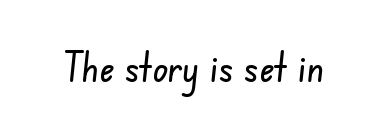
Q: Is the typeface a serif or a sans-serif typeface? A: Sans-serif.
Q: Is the text underlined? A: No.
Q: Is the spacing between letters normal or unusually wide? A: Normal.
Q: Width (condensed, normal, or wide)? A: Condensed.
Q: Stroke contrast? A: Low.
Q: x-height? A: Small.
Q: Monospaced? A: No.
